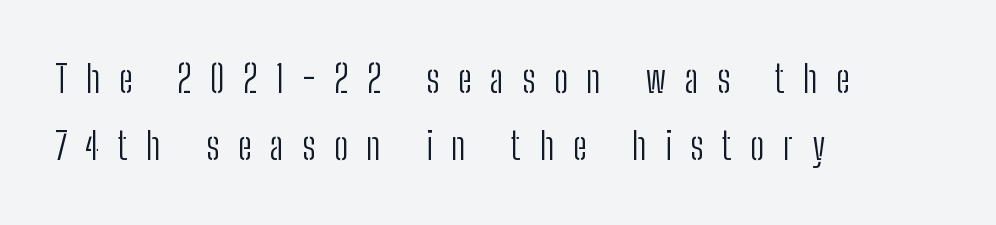
The image shows 38 px light, condensed sans-serif type, upright; set left-aligned, line spacing 1.77x, unusually wide letter spacing (+0.49 em), not underlined; low stroke contrast and a medium x-height.
